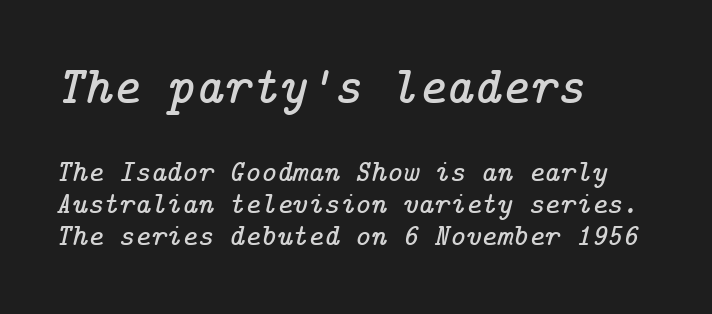
Nobody touched the tracking dial on this one. Size contrast runs from large at the top to small at the bottom. Has an underline been added? It has not. An italicized treatment has been applied to the whole sample. Layout note: lines flush left. Successive baselines arrive quickly, one right under another.
